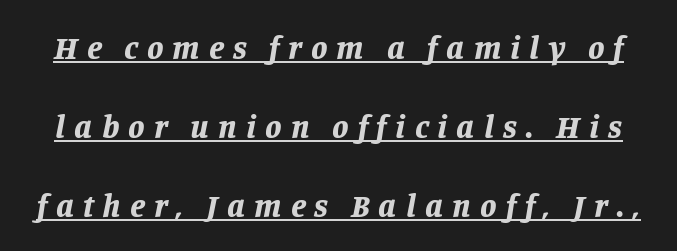
The image shows 33 px bold type, italic (leaning right); set loose line spacing (2.39x), unusually wide letter spacing (+0.27 em), underlined; low stroke contrast and a large x-height.
